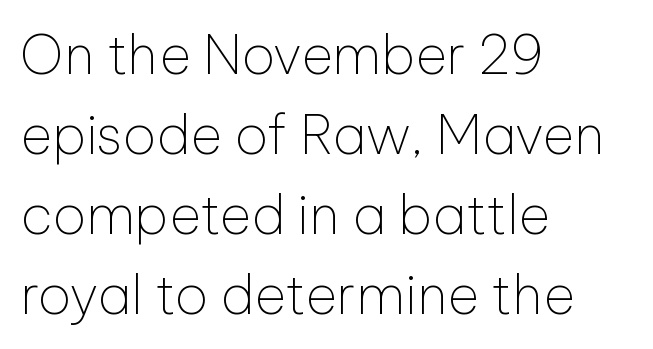
A student would call this left alignment; a typographer would say flush left, rag right. No letter is thick-stroked: the sample isn't bold. Spacing verdict: proportional, widths tailored to each character. Words appear dense and cohesive because spacing is normal.
